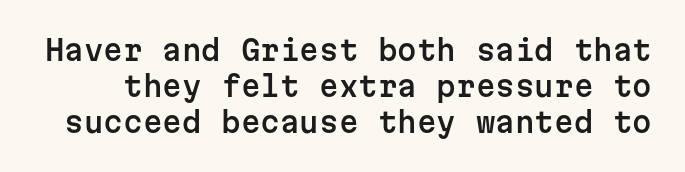
{"serif": "no", "italic": "no", "width": "normal", "stroke_contrast": "low", "x_height": "medium", "monospaced": "yes", "underline": "no", "line_spacing": "normal", "line_spacing_ratio": 1.28, "letter_spacing": "normal", "letter_spacing_em": 0.0, "glyph_px": 28}
